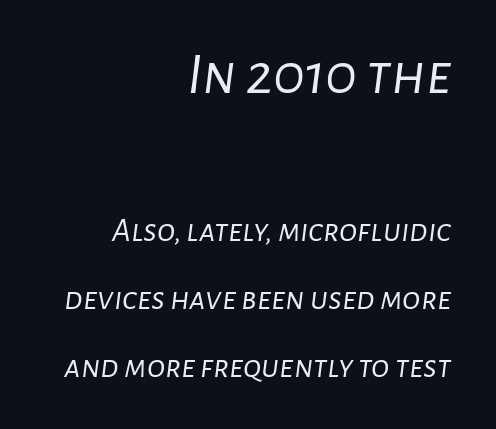
{"italic": "yes", "lean": "right", "slant_degrees": 7, "bold": "no", "weight": "light", "width": "normal", "stroke_contrast": "low", "x_height": "medium", "monospaced": "no", "underline": "no", "align": "right", "line_spacing": "loose", "line_spacing_ratio": 2.0, "letter_spacing": "normal", "letter_spacing_em": 0.0, "larger_block": "first", "size_ratio": 1.76, "glyph_px": 60}
